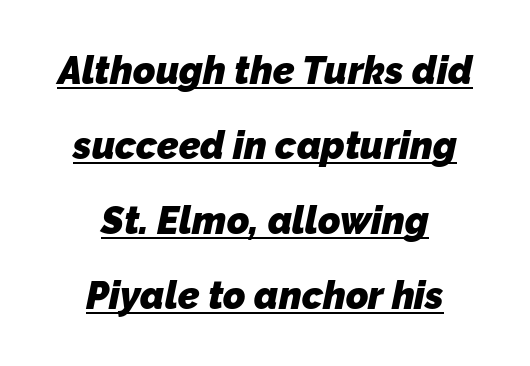
The image shows 38 px heavy sans-serif type; set centered, loose line spacing (1.97x), normal letter spacing, underlined; low stroke contrast and a medium x-height.
